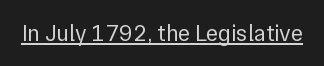
The image shows 23 px text type, upright; set normal letter spacing, underlined.
